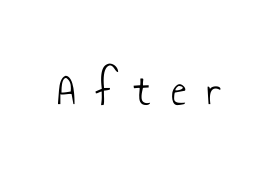
The image shows 48 px light, condensed sans-serif type, upright; set unusually wide letter spacing (+0.42 em), not underlined; low stroke contrast and a small x-height.
